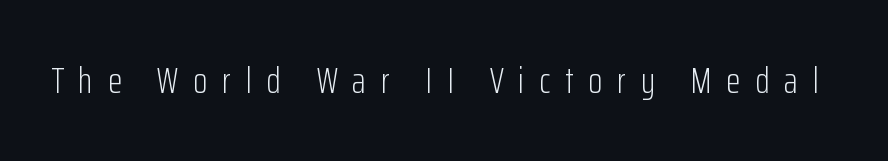
Q: Is the text bold? A: No.
Q: Is the text italic (slanted)? A: No, it is upright.
Q: Is the typeface a serif or a sans-serif typeface? A: Sans-serif.
Q: Is the text underlined? A: No.
Q: Is the spacing between letters normal or unusually wide? A: Unusually wide.
Q: Width (condensed, normal, or wide)? A: Condensed.
Q: Stroke contrast? A: Low.
Q: x-height? A: Medium.
Q: Monospaced? A: No.
